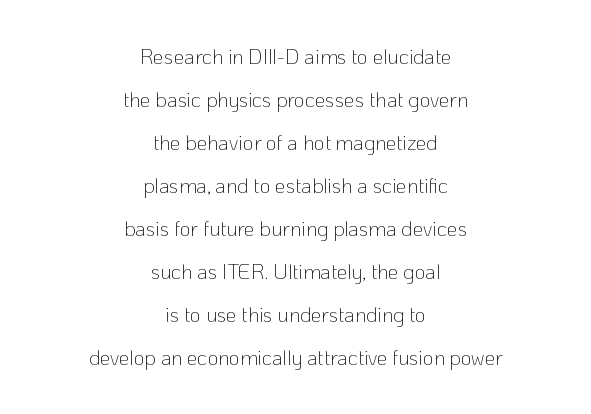
Notice the wide empty band between every row — that's loose leading. These lines keep a tight, regular rhythm from letter to letter. The rendering positions every line midway between the sides. The area under the type is left untouched. Notice how the stems are strictly vertical — no italics here. Vertical stems look standard width or narrower in stroke.
